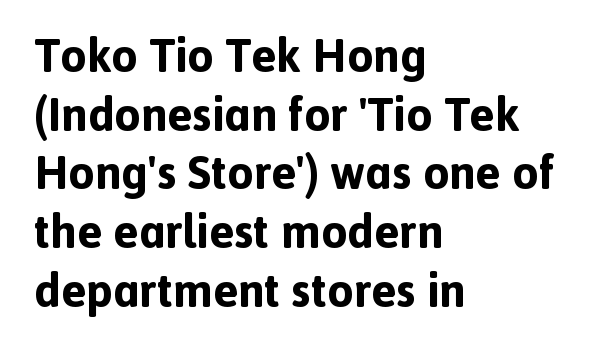
{"serif": "no", "italic": "no", "bold": "yes", "weight": "bold", "width": "normal", "x_height": "medium", "monospaced": "no", "underline": "no", "align": "left", "line_spacing": "normal", "line_spacing_ratio": 1.25, "letter_spacing": "normal", "letter_spacing_em": 0.0, "glyph_px": 47}
